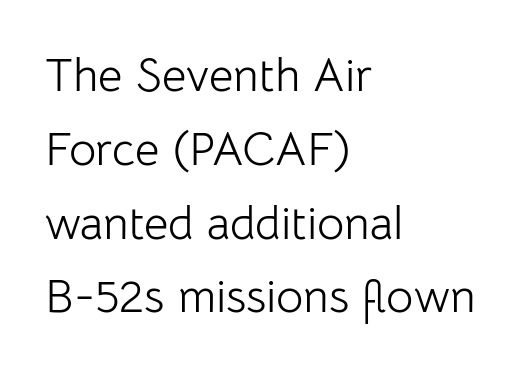
You can tell it's not italic because the verticals are truly vertical. The typeface has the unassuming heft of standard copy or less. Looks like regular typesetting: each glyph gets only the width it needs. The horizontal fit of the characters is conventional and even. Notice how the passage keeps a crisp vertical edge on the left only. The font family rendered here belongs to the sans-serif group.
